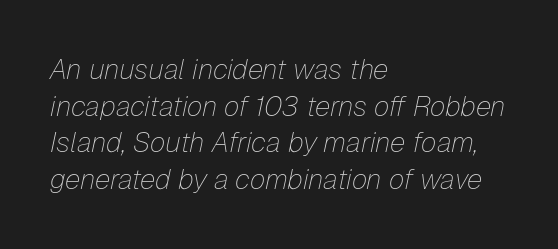
Do the characters align in a grid? No, the font is proportional. The foot of each line stays bare and open. The typography opts for an oblique posture over an upright one. Horizontal bands of white between lines are of average thickness. The font sits on the lighter half of the weight spectrum, regular included. These lines stack with their left ends in a neat column.
